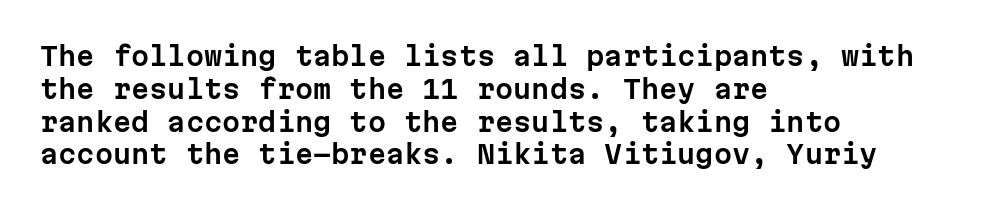
{"italic": "no", "underline": "no", "align": "left", "line_spacing": "normal", "line_spacing_ratio": 1.26, "letter_spacing": "normal", "letter_spacing_em": 0.0, "glyph_px": 26}
